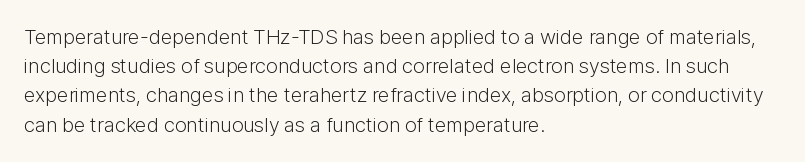
The image shows 21 px text type, upright; set left-aligned, normal line spacing (1.39x), normal letter spacing, not underlined.
